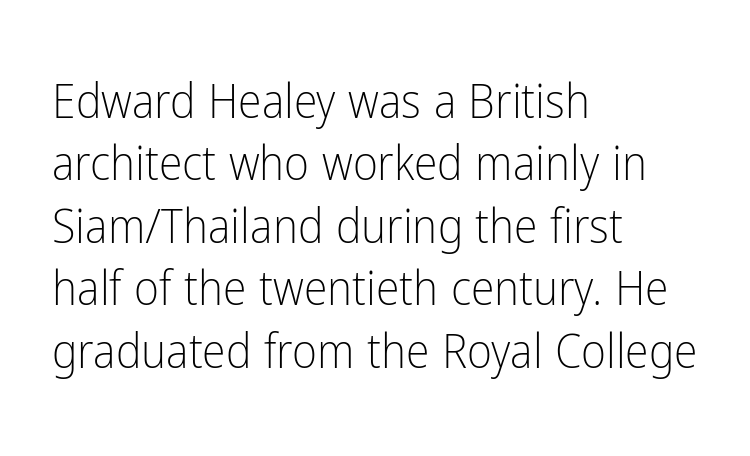
Vertical strokes here are truly vertical. Rows of type keep a routine distance in the vertical direction. Proportional: the letters do not fall into vertical columns. This rendering features lettering with no underline. This sample uses a sans-serif face. This rendering uses left alignment, leaving the right contour irregular.
